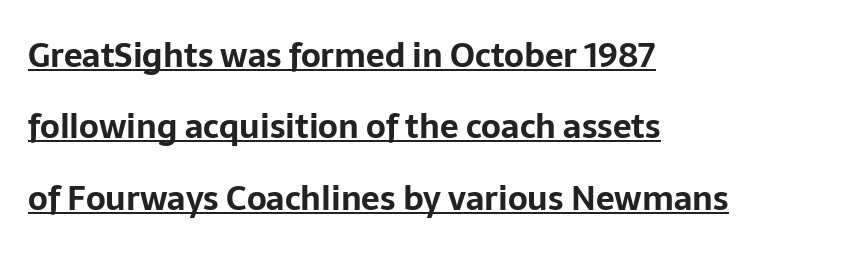
The image shows 33 px bold sans-serif type, upright; set left-aligned, loose line spacing (2.16x), normal letter spacing, underlined; low stroke contrast and a medium x-height.
